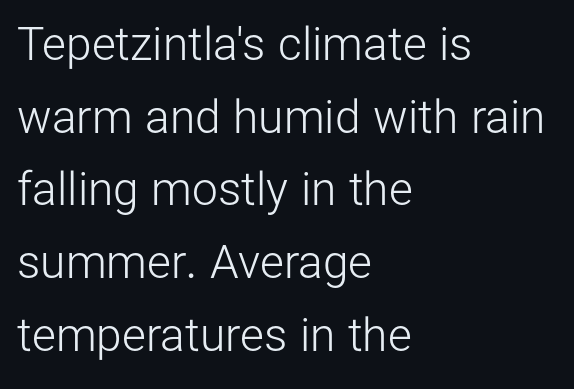
Q: Is the text bold? A: No.
Q: Is the text italic (slanted)? A: No, it is upright.
Q: Is the typeface a serif or a sans-serif typeface? A: Sans-serif.
Q: Is the text underlined? A: No.
Q: How is the paragraph aligned? A: Left-aligned.
Q: Is the spacing between letters normal or unusually wide? A: Normal.
Q: Is the spacing between lines tight, normal or loose? A: Normal.
Q: Width (condensed, normal, or wide)? A: Normal.
Q: Stroke contrast? A: Low.
Q: x-height? A: Medium.
Q: Monospaced? A: No.
